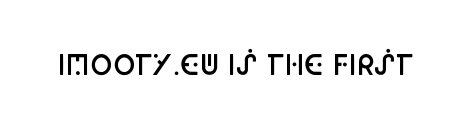
Honestly, the letter spacing is just normal — you wouldn't notice it. Only glyphs here, with clear space below each row. The typography opts for an upright posture over an oblique one. Set as a demibold, roughly 600 on the weight scale.
